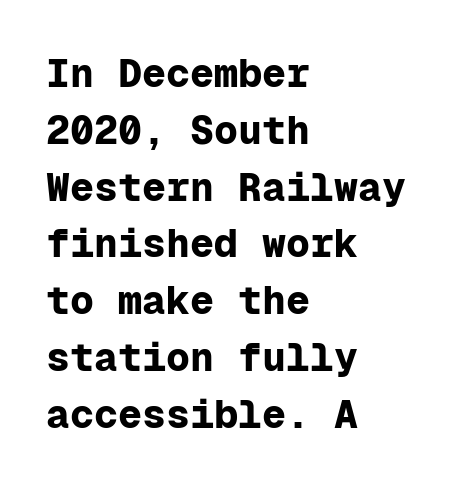
The face used here has the dense, thick strokes of a bold. Is the letter spacing exaggerated? No — it looks like the ordinary default. Leftover space on each line is placed entirely after the last word. Every character sits straight up, as roman type does. This rendering employs a face without finishing strokes, i.e., a sans-serif.
